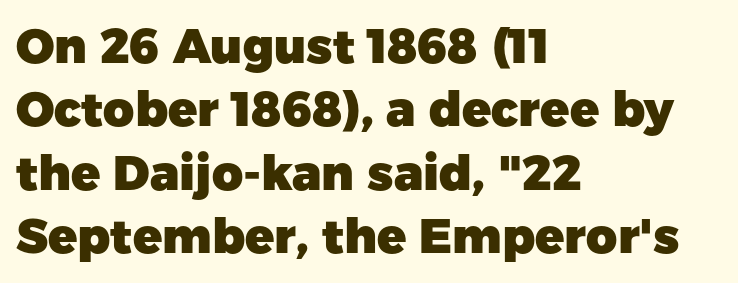
Q: Is the text bold? A: Yes.
Q: Is the text italic (slanted)? A: No, it is upright.
Q: Is the typeface a serif or a sans-serif typeface? A: Sans-serif.
Q: Is the text underlined? A: No.
Q: How is the paragraph aligned? A: Left-aligned.
Q: Is the spacing between letters normal or unusually wide? A: Normal.
Q: Is the spacing between lines tight, normal or loose? A: Normal.
Q: Width (condensed, normal, or wide)? A: Normal.
Q: Stroke contrast? A: Low.
Q: x-height? A: Medium.
Q: Monospaced? A: No.
